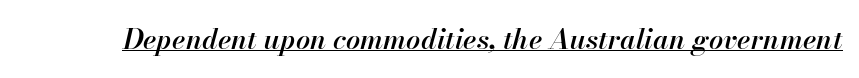
{"italic": "yes", "lean": "right", "slant_degrees": 13, "bold": "semi", "weight": "semibold", "width": "normal", "stroke_contrast": "high", "x_height": "small", "monospaced": "no", "underline": "yes", "letter_spacing": "normal", "letter_spacing_em": 0.0, "glyph_px": 28}
